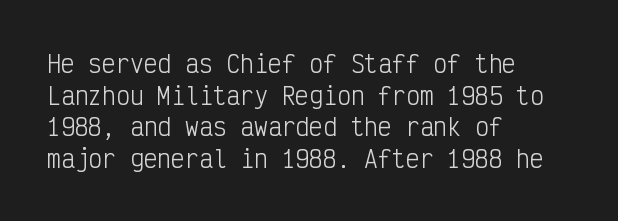
The image shows 23 px text type, upright; set left-aligned, normal line spacing (1.37x), normal letter spacing, not underlined.
